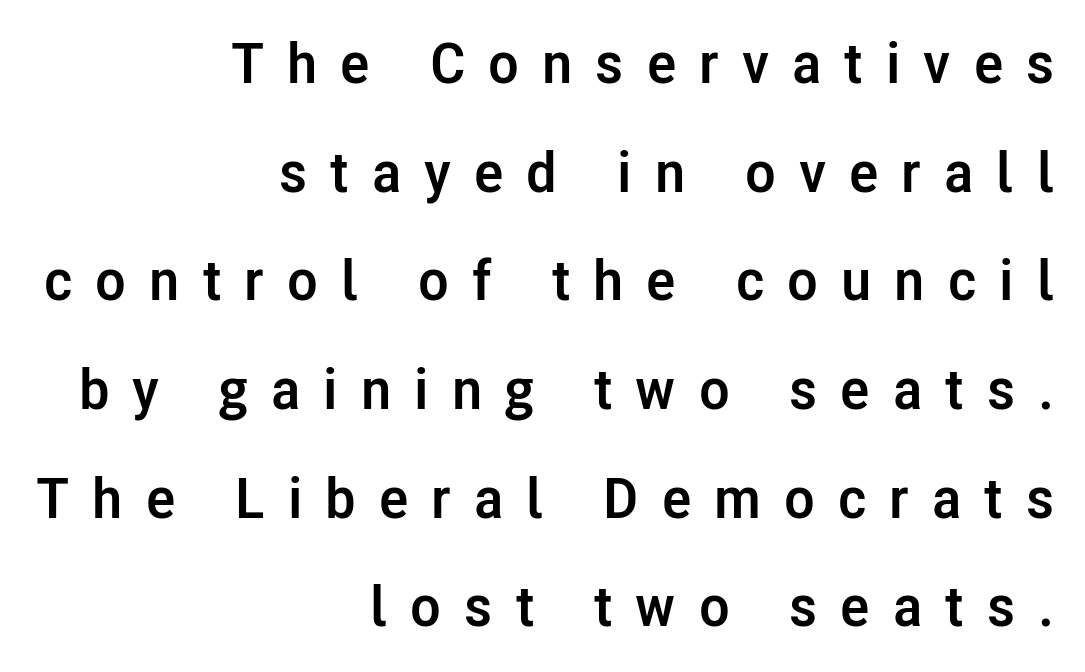
The image shows 56 px semibold sans-serif type, upright; set right-aligned, loose line spacing (1.94x), unusually wide letter spacing (+0.41 em), not underlined; low stroke contrast and a medium x-height.
